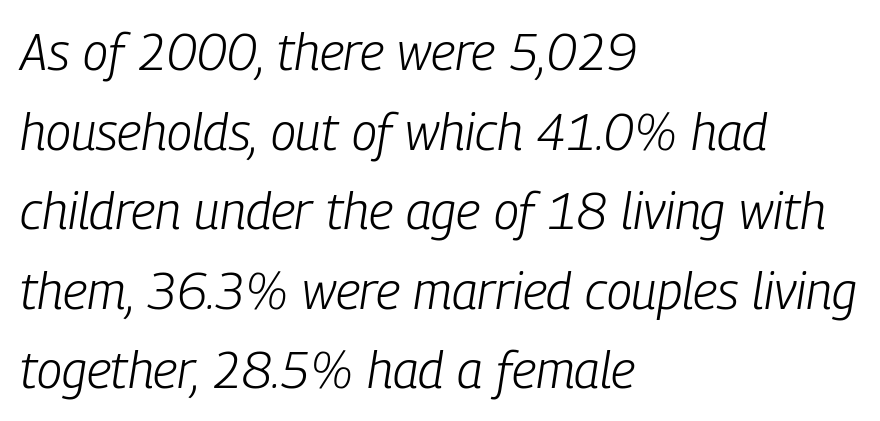
Q: Is the text bold? A: No.
Q: Is the text italic (slanted)? A: Yes, it leans right by about 9 degrees.
Q: Is the text underlined? A: No.
Q: How is the paragraph aligned? A: Left-aligned.
Q: Is the spacing between letters normal or unusually wide? A: Normal.
Q: Is the spacing between lines tight, normal or loose? A: Normal.
Q: Width (condensed, normal, or wide)? A: Condensed.
Q: Stroke contrast? A: Low.
Q: x-height? A: Medium.
Q: Monospaced? A: No.
